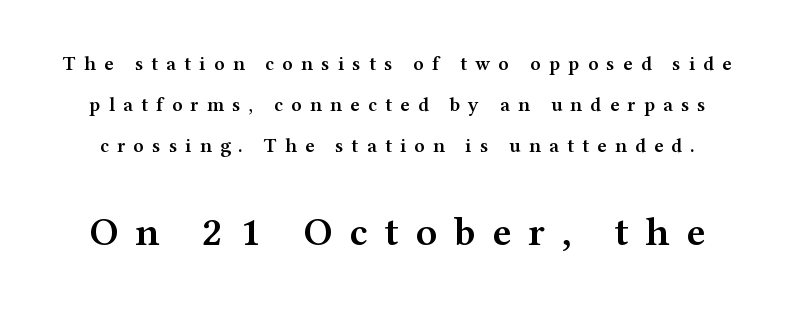
Honestly, there is no underline to notice here at all. A typesetter would call this leading open, well beyond the default. Serifs: yes, visible at the terminals of the letterforms. The passage shown is typed in a proportional face where columns would drift. The tracking reads as deliberately expanded to a designer's eye.
